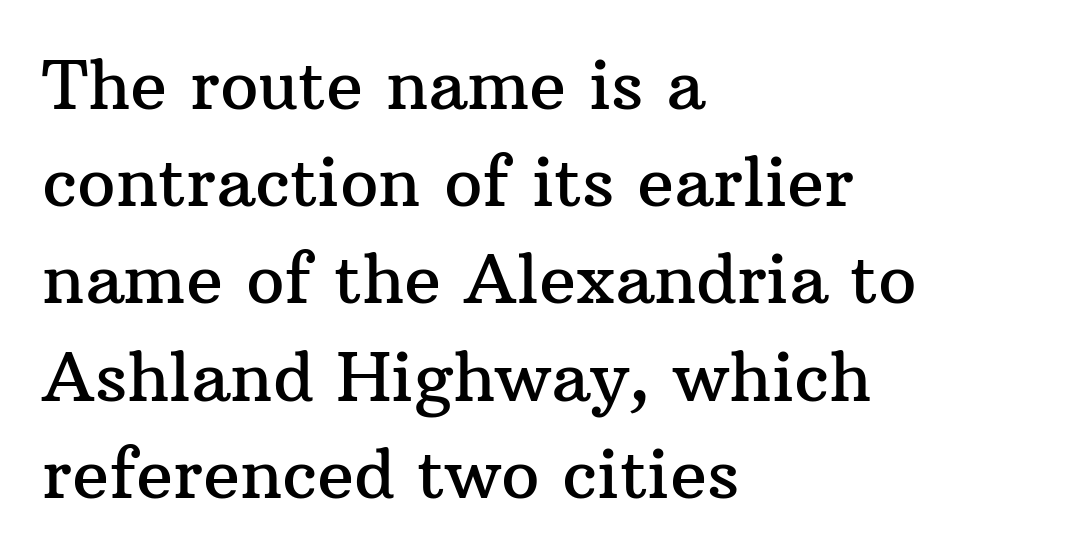
The image shows 68 px serif type, upright; set left-aligned, normal line spacing (1.43x), normal letter spacing, not underlined; medium stroke contrast and a medium x-height.
